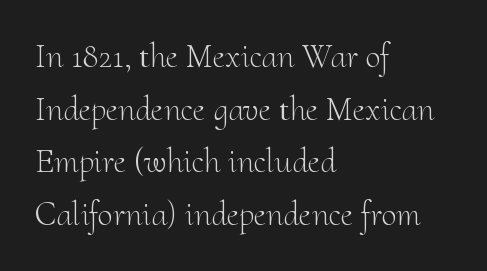
Q: Is the text bold? A: No.
Q: Is the text italic (slanted)? A: No, it is upright.
Q: Is the typeface a serif or a sans-serif typeface? A: Serif.
Q: Is the text underlined? A: No.
Q: How is the paragraph aligned? A: Left-aligned.
Q: Is the spacing between letters normal or unusually wide? A: Normal.
Q: Is the spacing between lines tight, normal or loose? A: Normal.
Q: Width (condensed, normal, or wide)? A: Normal.
Q: Stroke contrast? A: Medium.
Q: x-height? A: Small.
Q: Monospaced? A: No.
